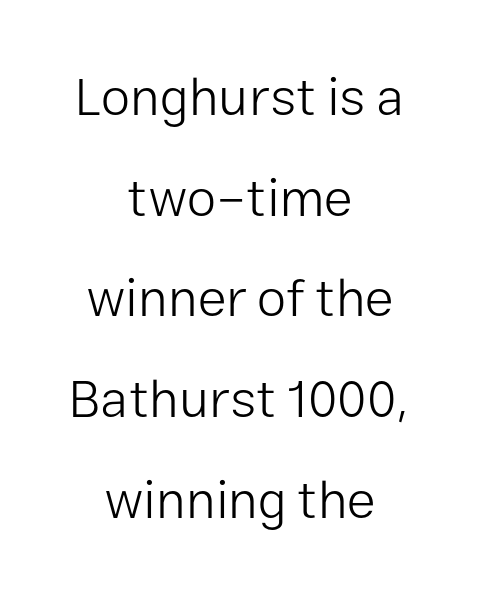
{"serif": "no", "italic": "no", "bold": "no", "weight": "light", "width": "normal", "stroke_contrast": "low", "x_height": "medium", "monospaced": "no", "underline": "no", "align": "center", "line_spacing": "loose", "line_spacing_ratio": 1.9, "letter_spacing": "normal", "letter_spacing_em": 0.0, "glyph_px": 53}
